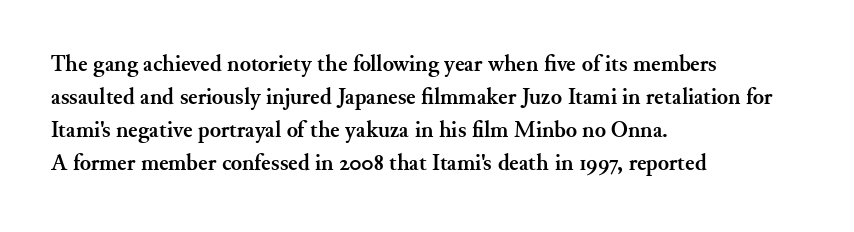
This sample keeps an unexceptional amount of space between lines. Strokes here are thick enough to call this a true bold. A student would call this left alignment; a typographer would say flush left, rag right. You can tell it's not italic because the verticals are truly vertical.
